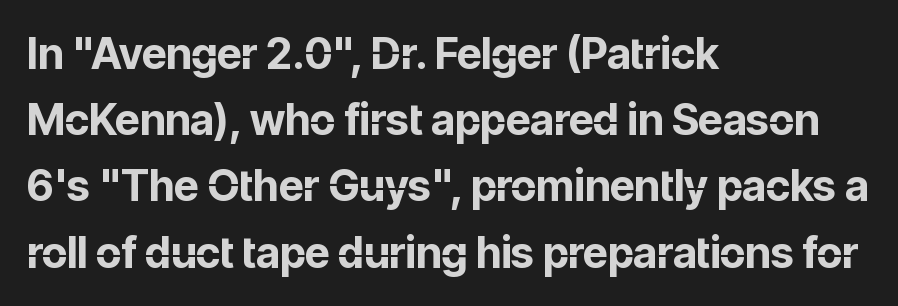
The image shows 43 px bold sans-serif type, upright; set left-aligned, normal line spacing (1.54x), normal letter spacing, not underlined; low stroke contrast and a medium x-height.
